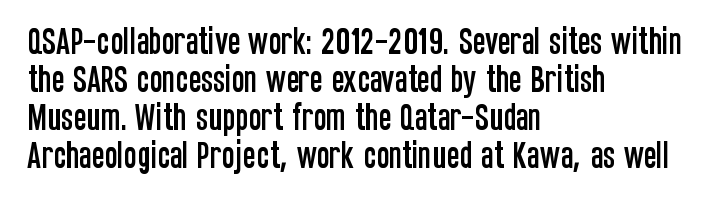
The image shows 30 px condensed sans-serif type, upright; set left-aligned, normal line spacing (1.27x), normal letter spacing, not underlined; low stroke contrast and a large x-height.
